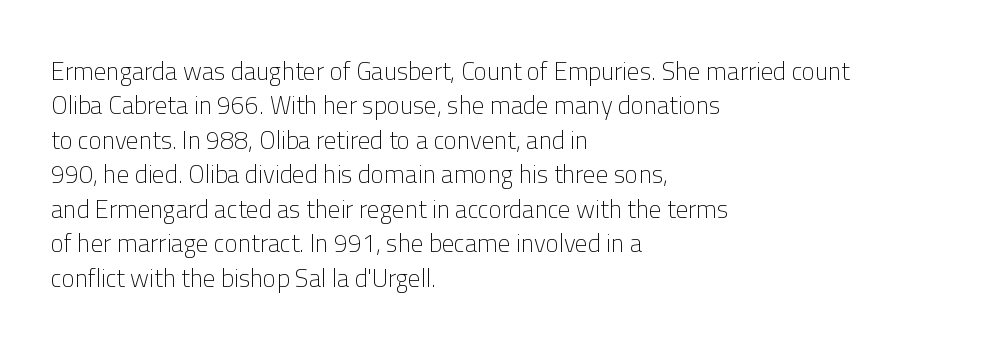
{"italic": "no", "bold": "no", "underline": "no", "align": "left", "line_spacing": "normal", "line_spacing_ratio": 1.38, "letter_spacing": "normal", "letter_spacing_em": 0.0, "glyph_px": 25}
